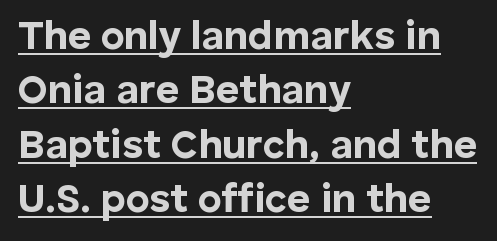
{"serif": "no", "italic": "no", "bold": "yes", "weight": "bold", "width": "normal", "stroke_contrast": "low", "x_height": "medium", "monospaced": "no", "underline": "yes", "align": "left", "line_spacing": "normal", "line_spacing_ratio": 1.36, "letter_spacing": "normal", "letter_spacing_em": 0.0, "glyph_px": 40}
